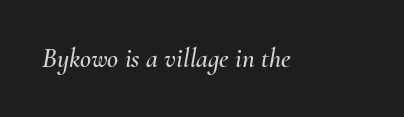
The image shows 27 px text type, italic (leaning right); set normal letter spacing, not underlined.
